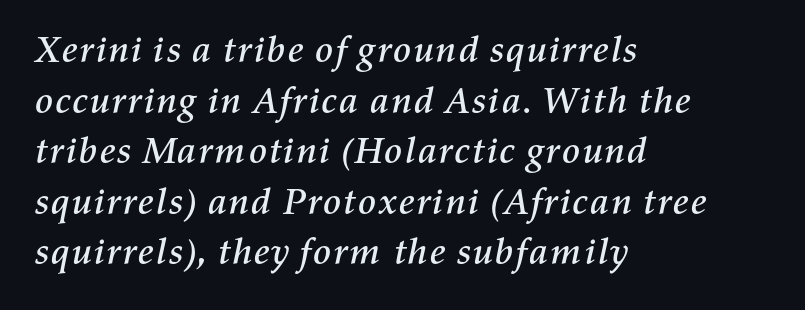
In terms of posture, this sample is oblique. A typesetter would call this zero additional tracking. Check the space under the baseline: it is left empty. Interline gaps are of average width in this sample. Varying glyph widths throughout — classic text-font behaviour.
